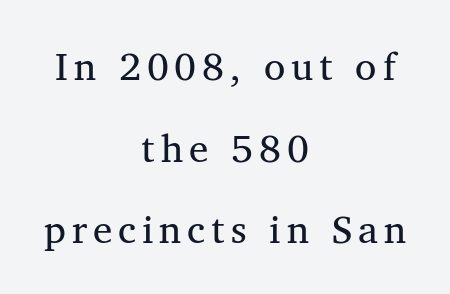
The passage shown is typed in a proportional face where columns would drift. You can tell it's not italic because the verticals are truly vertical. Observe the serifs anchoring each vertical stroke in this sample. Interline gaps are noticeably wide in this sample. The strip under each line holds only bare page. Leftover space on each line is divided equally before and after the words.
